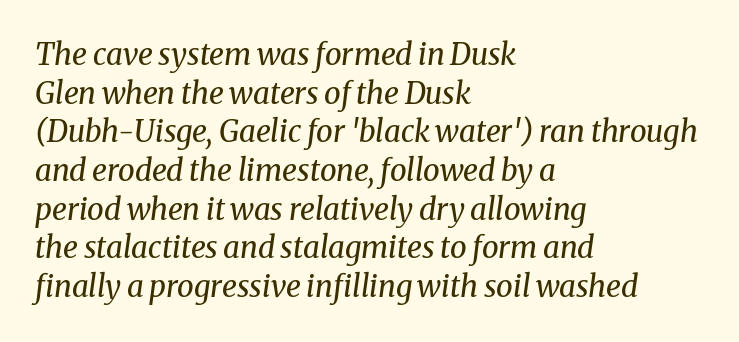
{"serif": "yes", "italic": "yes", "lean": "right", "slant_degrees": 8, "bold": "no", "weight": "regular", "width": "normal", "stroke_contrast": "medium", "x_height": "medium", "monospaced": "no", "underline": "no", "align": "left", "line_spacing": "normal", "line_spacing_ratio": 1.29, "letter_spacing": "normal", "letter_spacing_em": 0.0, "glyph_px": 30}
